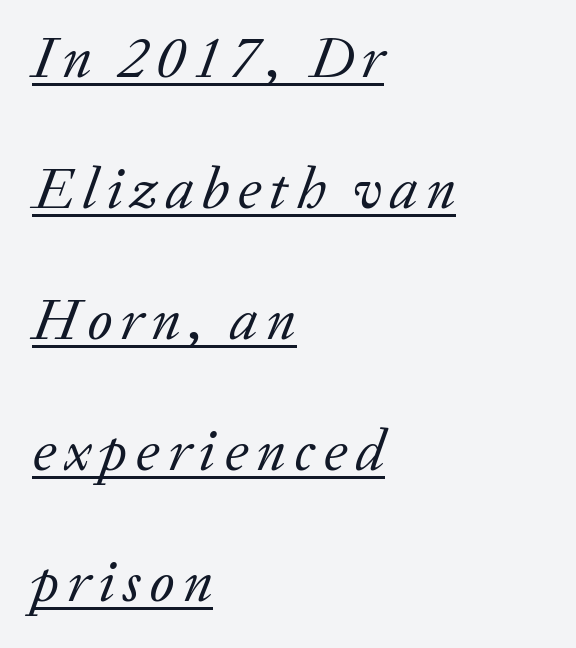
Emphasis is given by a line drawn under the lettering. Typographically, this falls in the serif category. The whole block is typeset with a tilt. Vertical spacing — loose.
